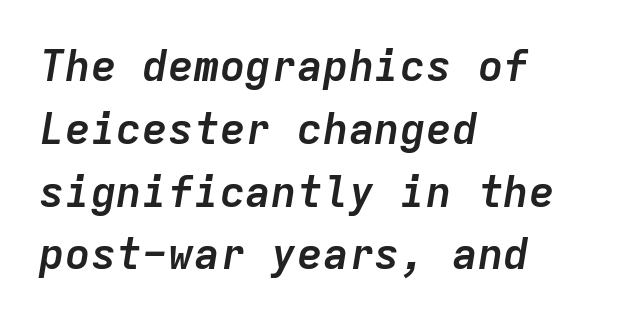
The space directly below the letters is spotless. This sample has the even, mechanical cadence of fixed-width lettering. Designer's note — italics engaged. Whoever set this chose a conventional vertical rhythm. In terms of weight, the rendering is a true, heavy bold.
